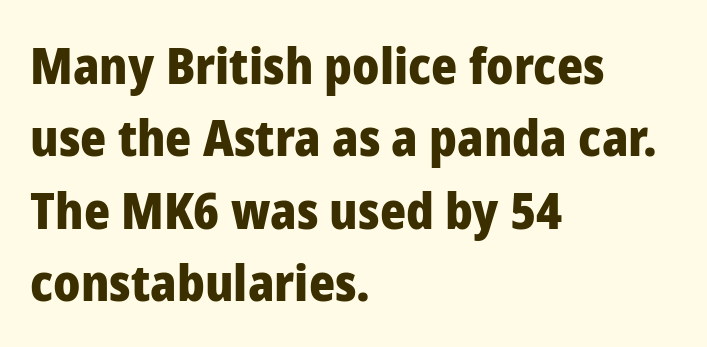
The vertical gap from one line to the next is medium. Plain, unruled lines of type. Compared with a centered layout, this one pins lines to the left instead. The type sits square on the baseline with zero lean. This sample has the flowing, uneven cadence of proportional lettering. The font family rendered here belongs to the sans-serif group.
